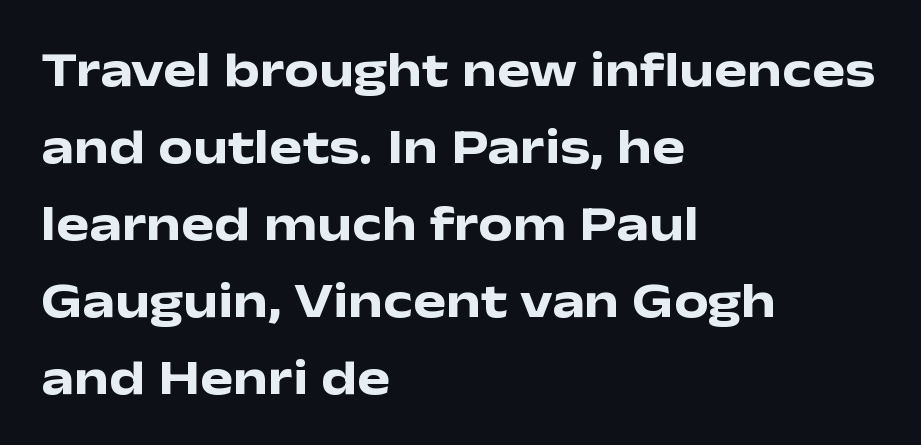
This sample uses plain, unmodified letter spacing. Rendered with straight, roman letterforms. Think of a printed novel: that variable character pitch is what you see here. Rule under the text: the space is simply empty.
